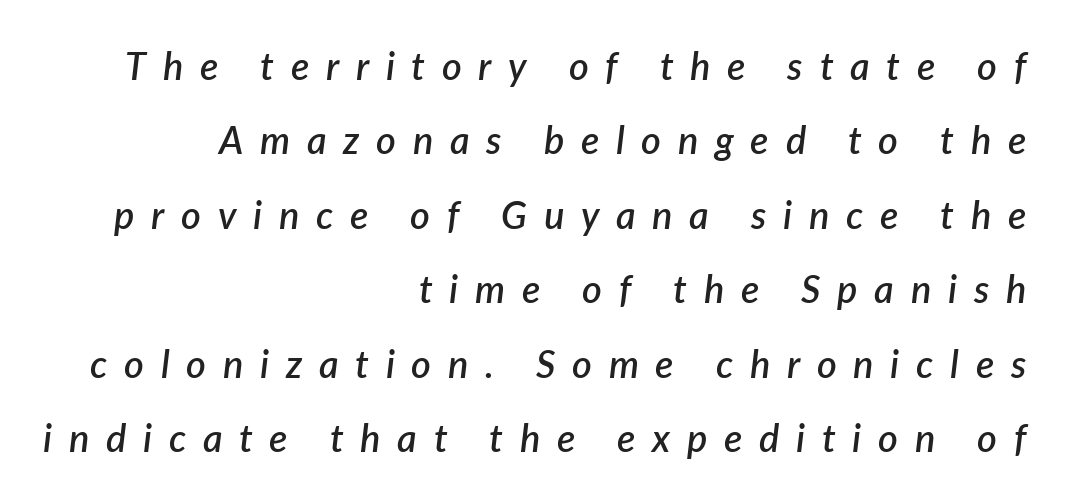
Yep, that's italic — everything's leaning. Note the varied advance widths — an 'i' is clearly narrower than an 'm'. Does the weight exceed regular? Yes, but only to semibold. Only glyphs here, with clear space below each row.
